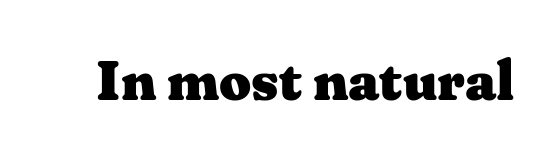
You could not count columns in this text — the font is proportionally spaced. Has an underline been added? It has not. A typesetter would mark this as roman, not italic. Inter-character spacing is left at the font's built-in metrics. Students, this is bold: see how much ink each stroke carries. To sum up the face: it has serifs.
